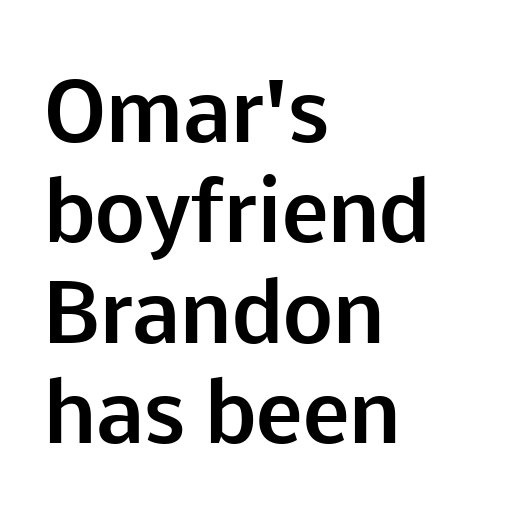
The image shows 79 px bold sans-serif type, upright; set left-aligned, normal line spacing (1.27x), normal letter spacing, not underlined; low stroke contrast and a medium x-height.
